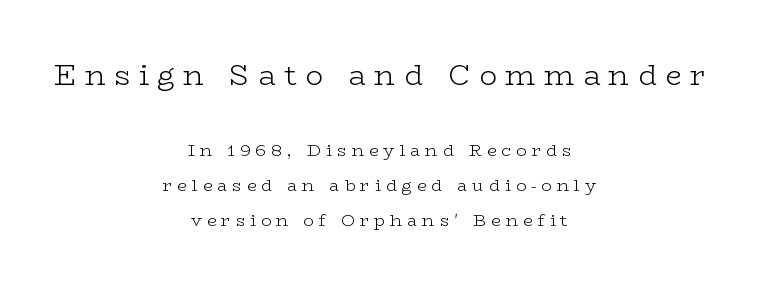
The image shows 29 px light, wide serif type, upright; set centered, loose line spacing (2.08x), unusually wide letter spacing (+0.3 em), not underlined; the first (top) block is 1.71x larger; low stroke contrast and a medium x-height.
